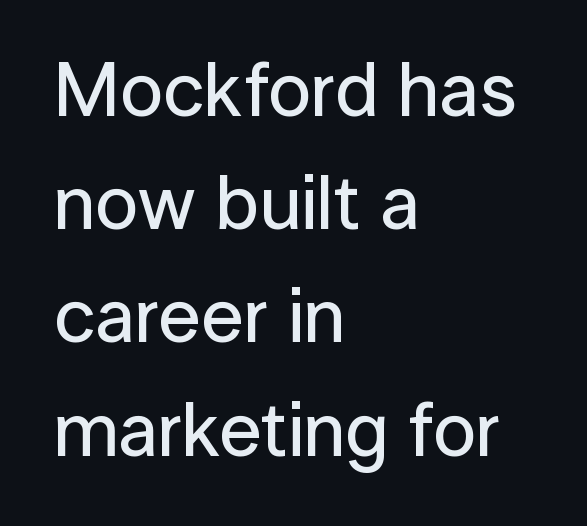
This sample uses a sans-serif face. Reading down the block, your eye returns to a fixed left position each line. The passage shown has conventional tracking throughout. These lines were composed using upright roman letters. Type without underlining. Baseline-to-baseline distance is the conventional proportion of letter height.
